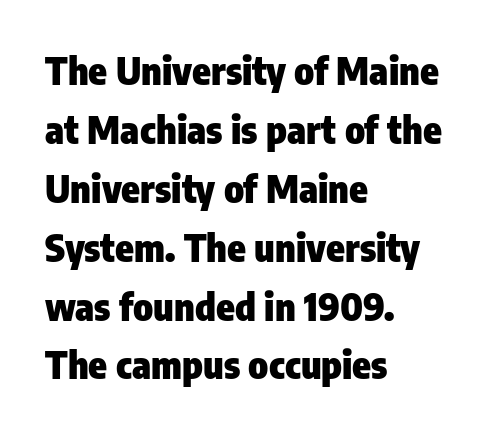
The image shows 38 px heavy, condensed sans-serif type, upright; set left-aligned, normal line spacing (1.55x), normal letter spacing, not underlined; low stroke contrast and a medium x-height.
